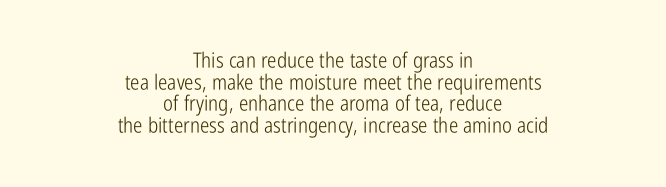
{"italic": "no", "bold": "no", "underline": "no", "align": "center", "line_spacing": "tight", "line_spacing_ratio": 1.03, "letter_spacing": "normal", "letter_spacing_em": 0.0, "glyph_px": 21}
